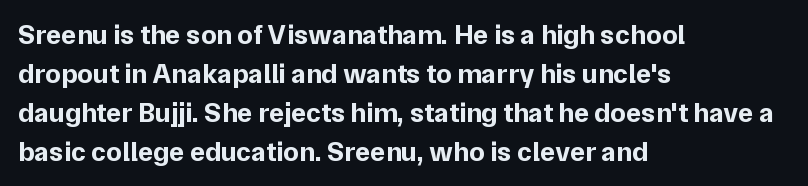
Q: Is the text bold? A: Yes.
Q: Is the text italic (slanted)? A: No, it is upright.
Q: Is the typeface a serif or a sans-serif typeface? A: Sans-serif.
Q: Is the text underlined? A: No.
Q: How is the paragraph aligned? A: Left-aligned.
Q: Is the spacing between letters normal or unusually wide? A: Normal.
Q: Is the spacing between lines tight, normal or loose? A: Normal.
Q: Width (condensed, normal, or wide)? A: Normal.
Q: Stroke contrast? A: Low.
Q: x-height? A: Medium.
Q: Monospaced? A: No.
